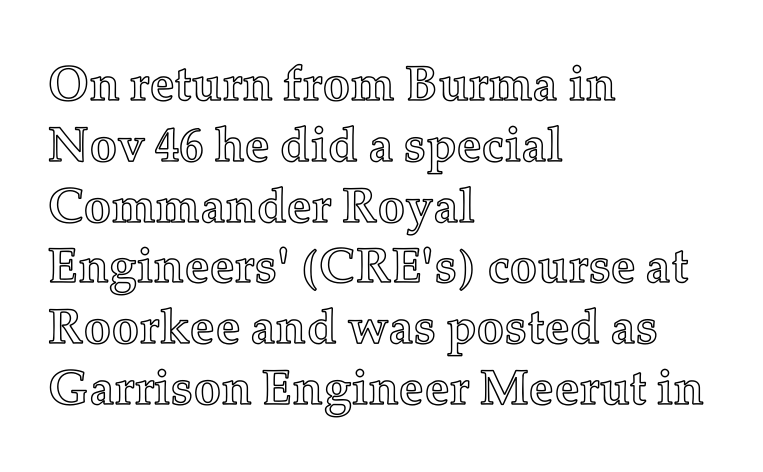
The image shows 49 px text type, upright; set left-aligned, line spacing 1.24x, normal letter spacing, not underlined; a medium x-height.
